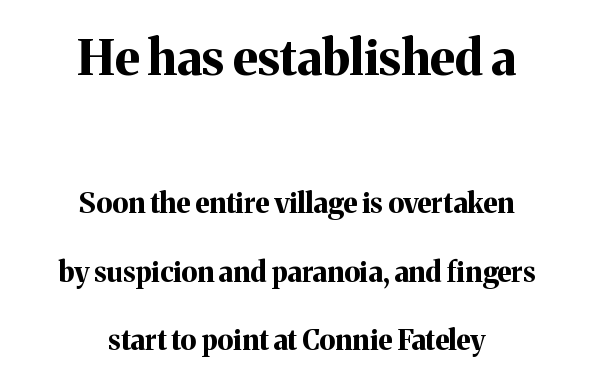
These lines are rendered in a variable-pitch font. Large over small — that's the arrangement of the two blocks here. Spacing between characters is what you'd get straight out of the box. Leading: increased.
